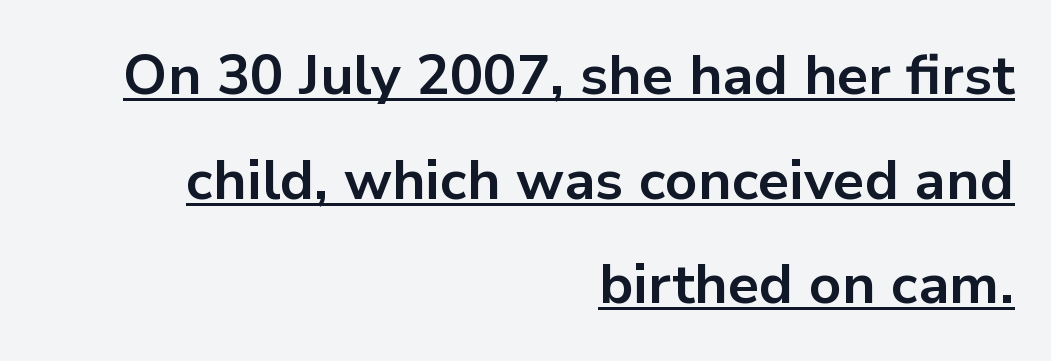
The image shows 56 px bold sans-serif type, upright; set right-aligned, line spacing 1.87x, normal letter spacing, underlined; low stroke contrast and a medium x-height.
